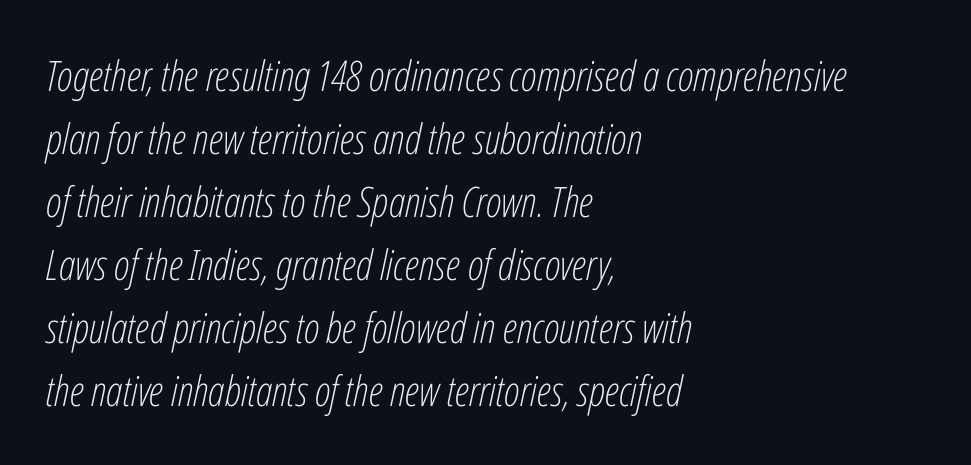
The image shows 42 px light, condensed type, italic (leaning right); set left-aligned, normal line spacing (1.5x), normal letter spacing, not underlined; low stroke contrast and a medium x-height.
